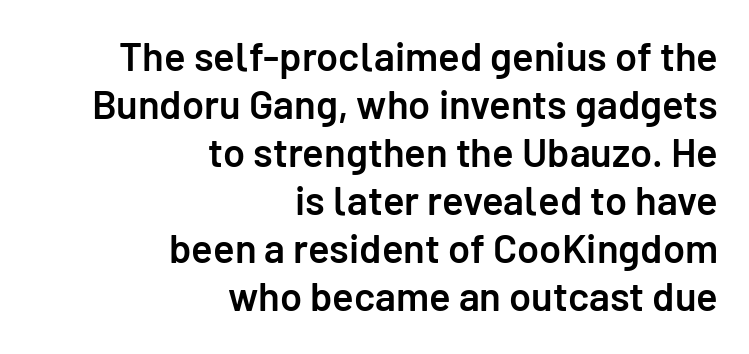
{"serif": "no", "italic": "no", "bold": "semi", "weight": "semibold", "width": "normal", "stroke_contrast": "low", "x_height": "medium", "monospaced": "no", "underline": "no", "align": "right", "line_spacing_ratio": 1.2, "letter_spacing": "normal", "letter_spacing_em": 0.0, "glyph_px": 40}
